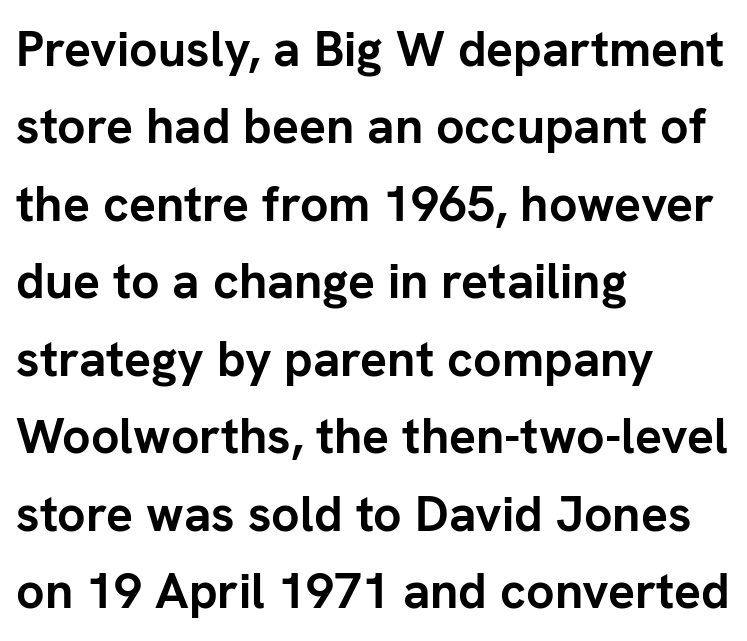
Q: Is the text bold? A: Yes.
Q: Is the text italic (slanted)? A: No, it is upright.
Q: Is the typeface a serif or a sans-serif typeface? A: Sans-serif.
Q: Is the text underlined? A: No.
Q: How is the paragraph aligned? A: Left-aligned.
Q: Is the spacing between letters normal or unusually wide? A: Normal.
Q: Is the spacing between lines tight, normal or loose? A: Normal.
Q: Width (condensed, normal, or wide)? A: Normal.
Q: Stroke contrast? A: Low.
Q: x-height? A: Medium.
Q: Monospaced? A: No.
